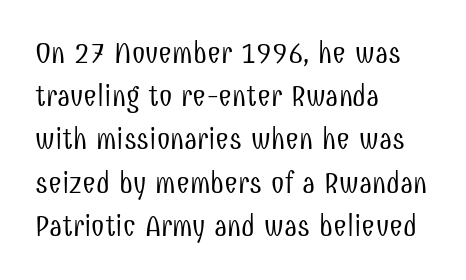
Upright lettering throughout. The space beneath each line is pristine and unruled. Honestly, the letter spacing is just normal — you wouldn't notice it. The designer went with a sans here, leaving each stem footless. Vertical stems look standard width or narrower in stroke.
